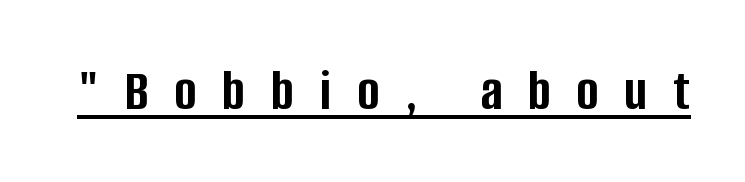
{"serif": "no", "italic": "no", "bold": "yes", "weight": "semibold", "width": "condensed", "stroke_contrast": "low", "x_height": "large", "monospaced": "no", "underline": "yes", "letter_spacing": "wide", "letter_spacing_em": 0.43, "glyph_px": 60}
